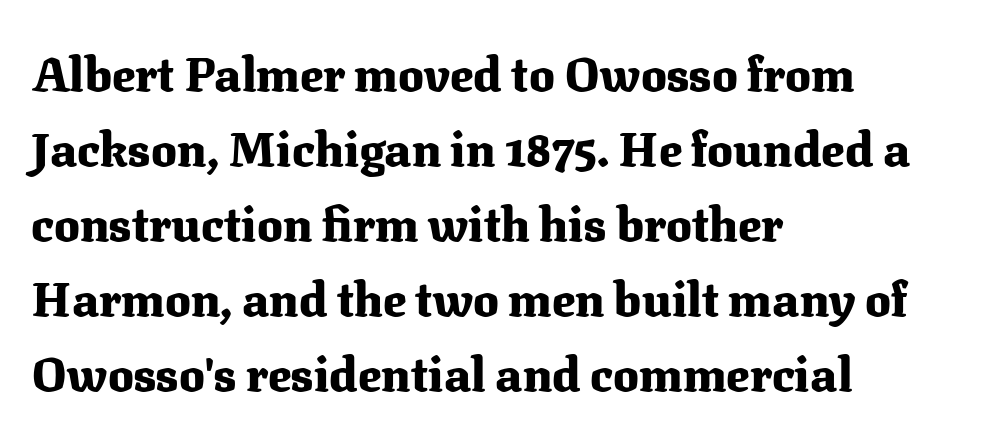
Q: Is the text bold? A: Yes.
Q: Is the text italic (slanted)? A: No, it is upright.
Q: Is the typeface a serif or a sans-serif typeface? A: Serif.
Q: Is the text underlined? A: No.
Q: How is the paragraph aligned? A: Left-aligned.
Q: Is the spacing between letters normal or unusually wide? A: Normal.
Q: Is the spacing between lines tight, normal or loose? A: Normal.
Q: Width (condensed, normal, or wide)? A: Normal.
Q: Stroke contrast? A: Medium.
Q: x-height? A: Medium.
Q: Monospaced? A: No.
